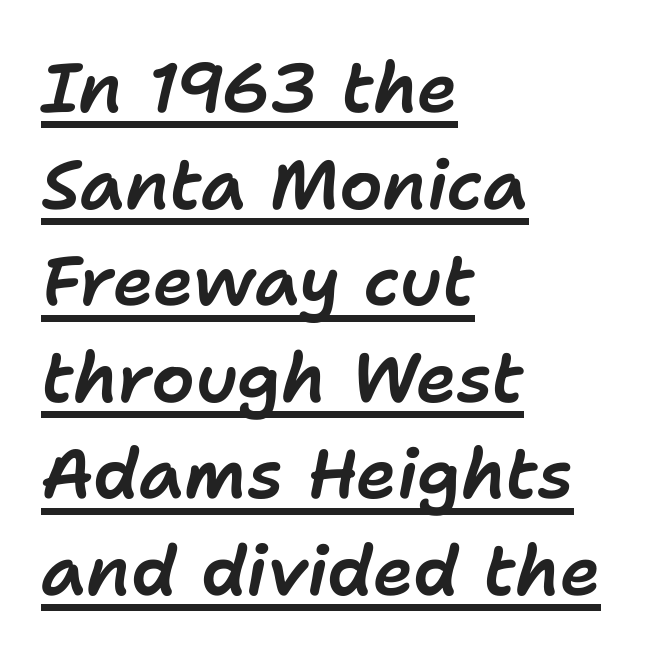
{"italic": "yes", "lean": "right", "slant_degrees": 11, "width": "normal", "stroke_contrast": "low", "x_height": "medium", "monospaced": "no", "underline": "yes", "align": "left", "line_spacing": "normal", "line_spacing_ratio": 1.4, "letter_spacing": "normal", "letter_spacing_em": 0.0, "glyph_px": 69}
